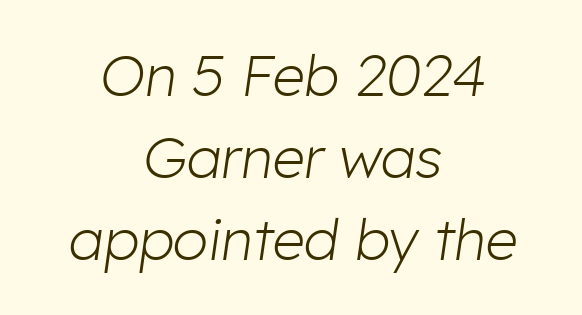
Q: Is the text bold? A: No.
Q: Is the text italic (slanted)? A: Yes, it leans right by about 8 degrees.
Q: Is the text underlined? A: No.
Q: How is the paragraph aligned? A: Centered.
Q: Is the spacing between letters normal or unusually wide? A: Normal.
Q: Is the spacing between lines tight, normal or loose? A: Normal.
Q: Width (condensed, normal, or wide)? A: Normal.
Q: Stroke contrast? A: Low.
Q: x-height? A: Medium.
Q: Monospaced? A: No.
